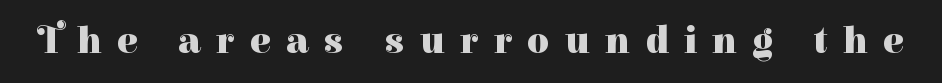
The image shows 38 px heavy serif type, upright; set unusually wide letter spacing (+0.41 em), not underlined; high stroke contrast and a medium x-height.
